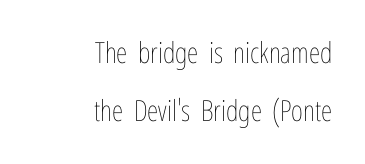
{"italic": "no", "bold": "no", "weight": "thin", "width": "condensed", "stroke_contrast": "low", "x_height": "medium", "monospaced": "no", "underline": "no", "align": "right", "line_spacing": "loose", "line_spacing_ratio": 2.01, "letter_spacing": "normal", "letter_spacing_em": 0.0, "glyph_px": 29}
